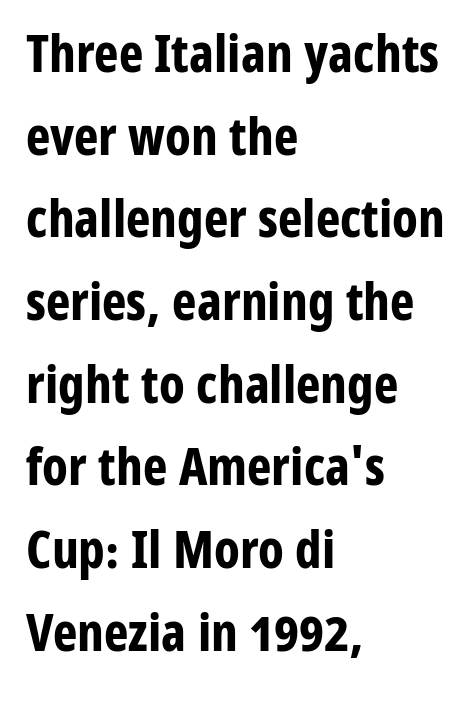
If you measured baseline to baseline, you'd find a middling distance. What kind of face is this? One without serifs — a sans. Letter spacing: default. The baseline area is clear.
